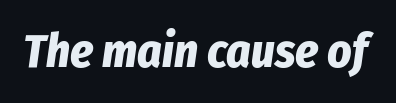
The image shows 47 px bold, condensed type, italic (leaning right); set normal letter spacing, not underlined; low stroke contrast and a medium x-height.
